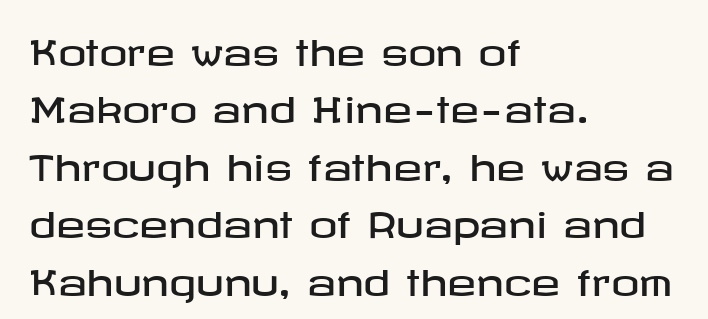
The image shows 35 px wide sans-serif type, upright; set left-aligned, normal line spacing (1.64x), normal letter spacing, not underlined; low stroke contrast and a medium x-height.
